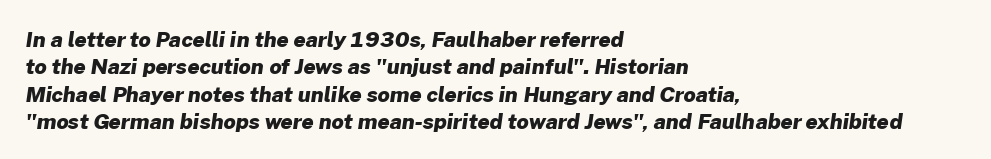
{"bold": "yes", "underline": "no", "align": "left", "line_spacing": "normal", "line_spacing_ratio": 1.3, "letter_spacing": "normal", "letter_spacing_em": 0.0, "glyph_px": 21}
